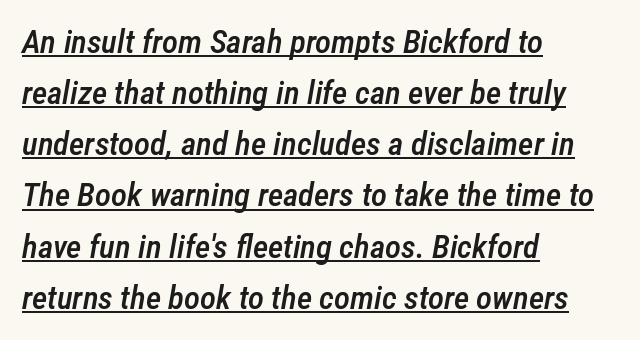
{"italic": "yes", "lean": "right", "slant_degrees": 12, "bold": "semi", "weight": "semibold", "width": "condensed", "stroke_contrast": "low", "x_height": "medium", "monospaced": "no", "underline": "yes", "align": "left", "line_spacing": "normal", "line_spacing_ratio": 1.55, "letter_spacing": "normal", "letter_spacing_em": 0.0, "glyph_px": 33}
